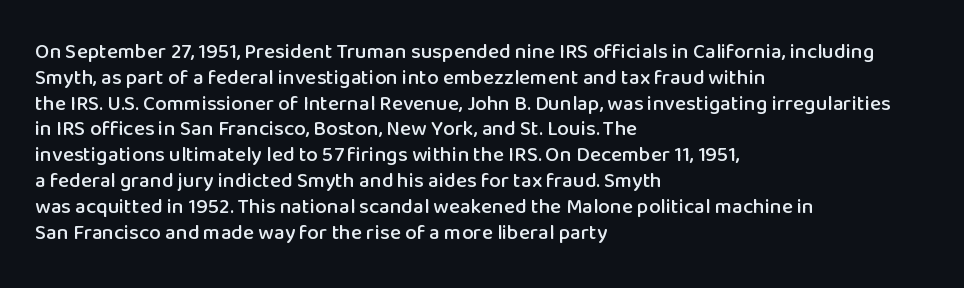
The image shows 21 px text type, upright; set left-aligned, line spacing 1.23x, normal letter spacing, not underlined.
